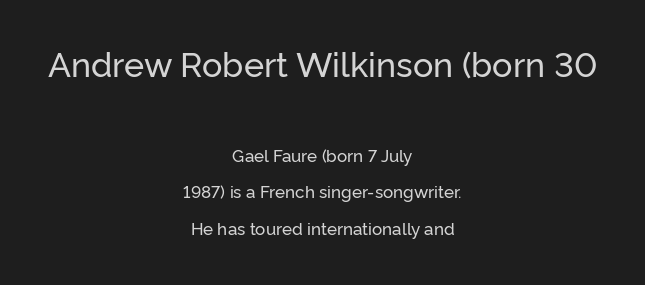
Q: Is the text italic (slanted)? A: No, it is upright.
Q: Is the typeface a serif or a sans-serif typeface? A: Sans-serif.
Q: Is the text underlined? A: No.
Q: How is the paragraph aligned? A: Centered.
Q: Is the spacing between letters normal or unusually wide? A: Normal.
Q: Is the spacing between lines tight, normal or loose? A: Loose.
Q: Which block of text is set in a larger size, the first (top) or the second (bottom)? A: The first (top) one.
Q: Width (condensed, normal, or wide)? A: Normal.
Q: Stroke contrast? A: Low.
Q: x-height? A: Medium.
Q: Monospaced? A: No.
